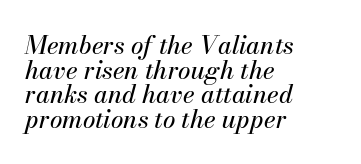
{"italic": "yes", "lean": "right", "slant_degrees": 13, "underline": "no", "align": "left", "line_spacing": "tight", "line_spacing_ratio": 0.99, "letter_spacing": "normal", "letter_spacing_em": 0.0, "glyph_px": 25}
